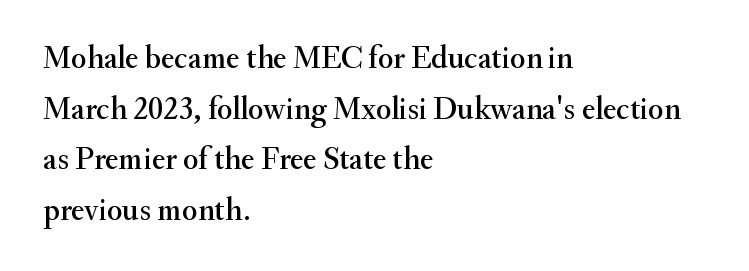
Q: Is the text italic (slanted)? A: No, it is upright.
Q: Is the typeface a serif or a sans-serif typeface? A: Serif.
Q: Is the text underlined? A: No.
Q: How is the paragraph aligned? A: Left-aligned.
Q: Is the spacing between letters normal or unusually wide? A: Normal.
Q: Is the spacing between lines tight, normal or loose? A: Normal.
Q: Width (condensed, normal, or wide)? A: Normal.
Q: Stroke contrast? A: Medium.
Q: x-height? A: Small.
Q: Monospaced? A: No.
